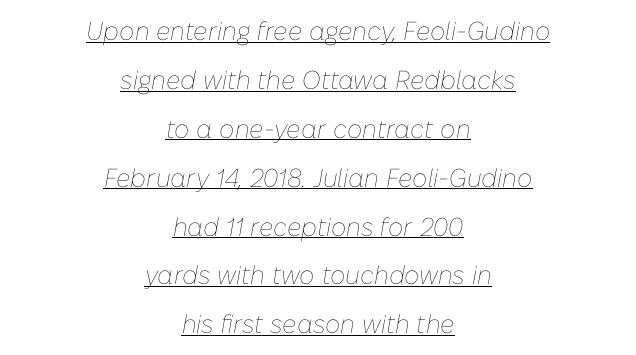
Q: Is the text bold? A: No.
Q: Is the text italic (slanted)? A: Yes, it leans right by about 10 degrees.
Q: Is the text underlined? A: Yes.
Q: How is the paragraph aligned? A: Centered.
Q: Is the spacing between letters normal or unusually wide? A: Normal.
